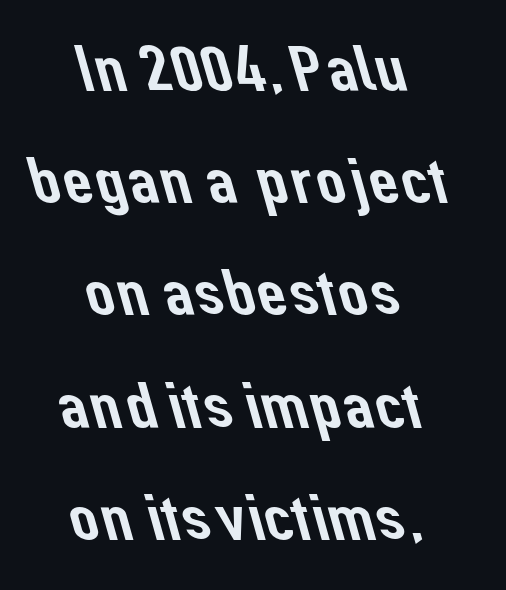
Q: Is the typeface a serif or a sans-serif typeface? A: Sans-serif.
Q: Is the text underlined? A: No.
Q: How is the paragraph aligned? A: Centered.
Q: Is the spacing between letters normal or unusually wide? A: Normal.
Q: Is the spacing between lines tight, normal or loose? A: Normal.
Q: Width (condensed, normal, or wide)? A: Normal.
Q: Stroke contrast? A: Low.
Q: x-height? A: Medium.
Q: Monospaced? A: No.
